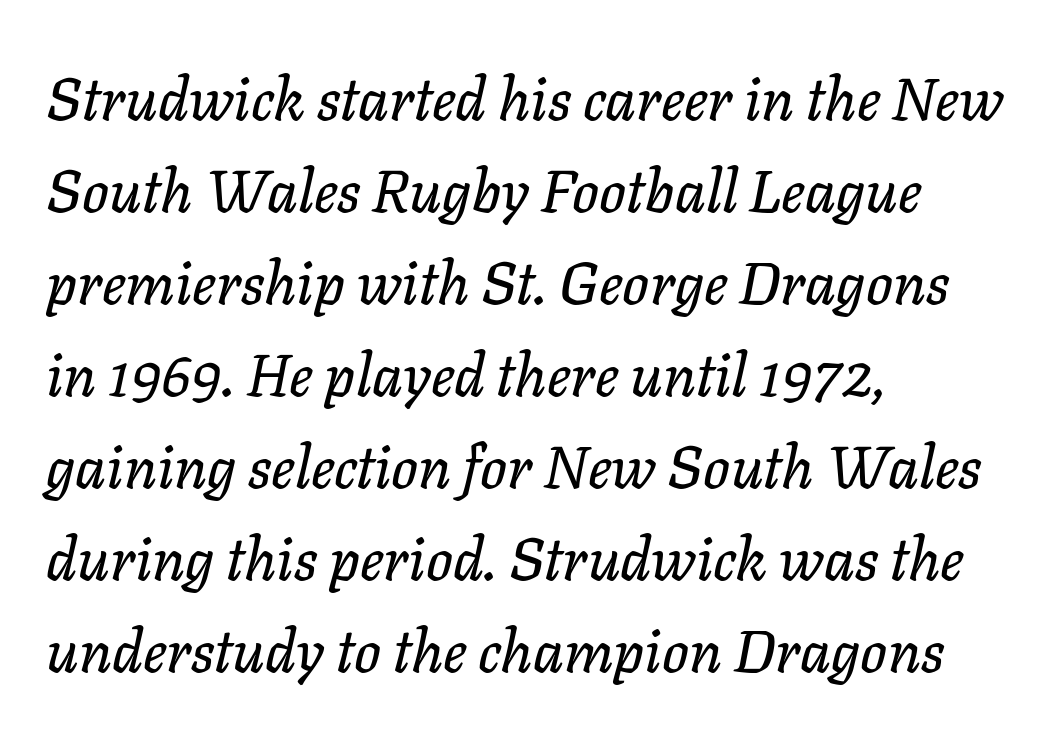
Q: Is the text italic (slanted)? A: Yes, it leans right by about 11 degrees.
Q: Is the text underlined? A: No.
Q: How is the paragraph aligned? A: Left-aligned.
Q: Is the spacing between letters normal or unusually wide? A: Normal.
Q: Is the spacing between lines tight, normal or loose? A: Normal.
Q: Width (condensed, normal, or wide)? A: Normal.
Q: Stroke contrast? A: Low.
Q: x-height? A: Medium.
Q: Monospaced? A: No.
